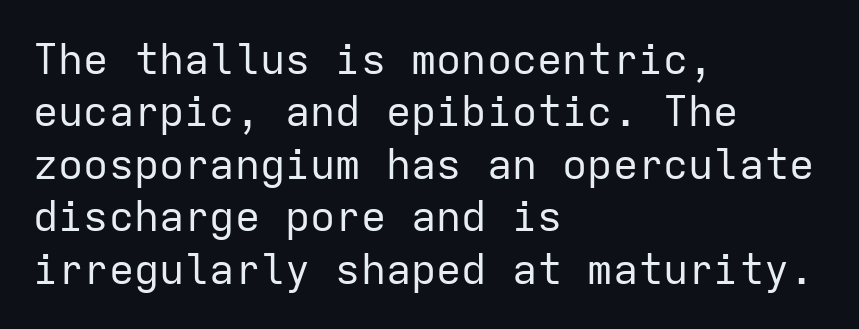
{"serif": "no", "italic": "no", "bold": "no", "weight": "regular", "width": "normal", "stroke_contrast": "low", "x_height": "medium", "monospaced": "yes", "underline": "no", "align": "left", "line_spacing": "normal", "line_spacing_ratio": 1.25, "letter_spacing": "normal", "letter_spacing_em": 0.0, "glyph_px": 42}
